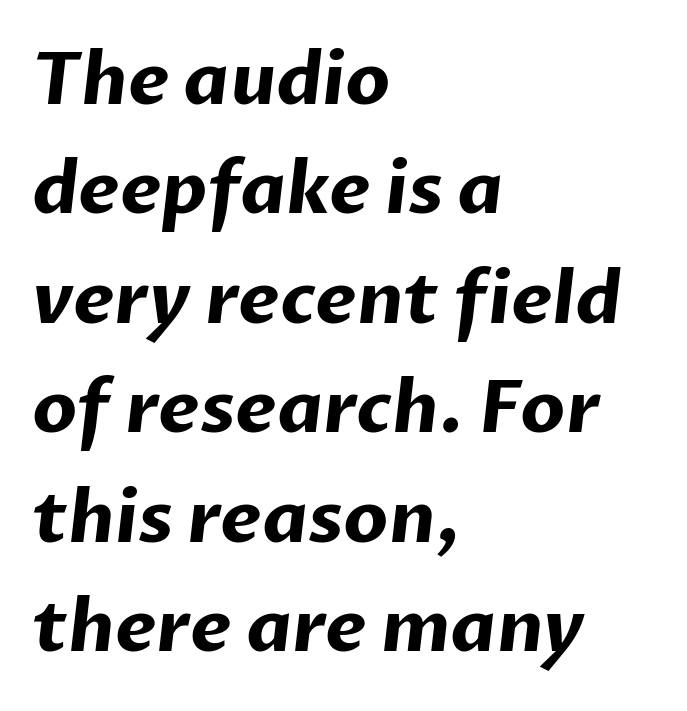
{"serif": "no", "bold": "yes", "weight": "bold", "width": "normal", "stroke_contrast": "low", "x_height": "medium", "monospaced": "no", "underline": "no", "align": "left", "line_spacing": "normal", "line_spacing_ratio": 1.52, "letter_spacing": "normal", "letter_spacing_em": 0.0, "glyph_px": 72}
